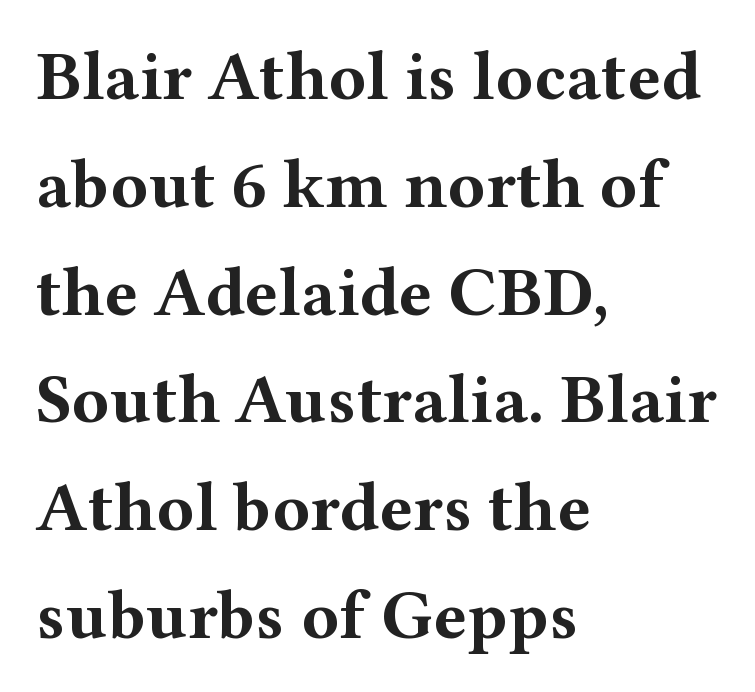
The image shows 70 px bold, wide serif type, upright; set left-aligned, normal line spacing (1.54x), normal letter spacing, not underlined; medium stroke contrast and a medium x-height.
